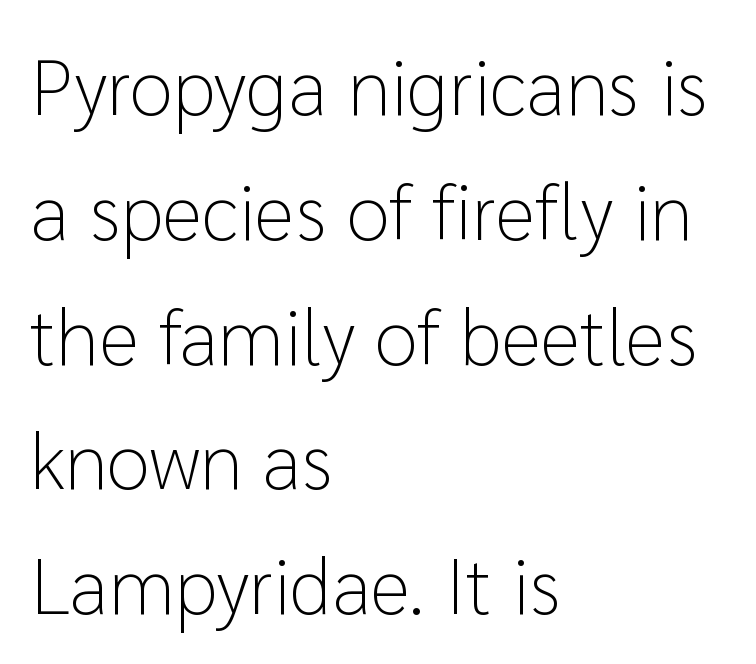
The image shows 79 px light sans-serif type, upright; set left-aligned, normal line spacing (1.58x), normal letter spacing, not underlined; low stroke contrast and a medium x-height.
